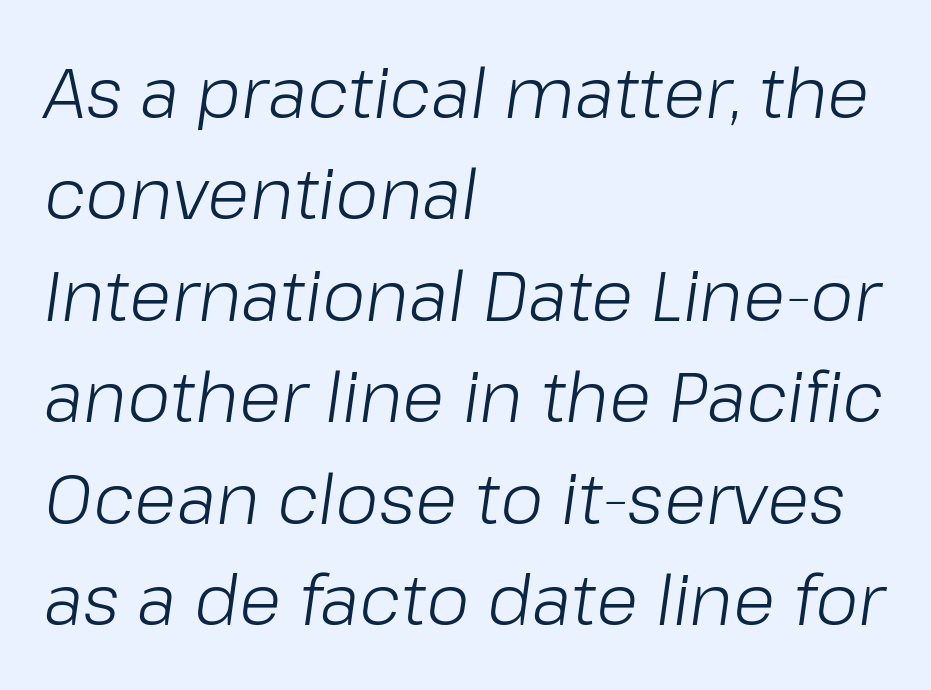
No extra tracking has been applied to these lines. You could not count columns in this text — the font is proportionally spaced. The rag falls on the right side of this text block. The gap between lines stays unmarked. Quick note: interline space is typical. On a weight scale, this lands at 450 or below.
